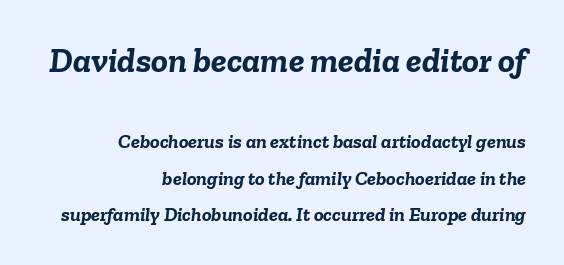
{"italic": "yes", "lean": "right", "slant_degrees": 6, "bold": "yes", "weight": "semibold", "width": "normal", "stroke_contrast": "low", "x_height": "medium", "monospaced": "no", "underline": "no", "align": "right", "line_spacing_ratio": 1.81, "letter_spacing": "normal", "letter_spacing_em": 0.0, "larger_block": "first", "size_ratio": 1.75, "glyph_px": 35}
